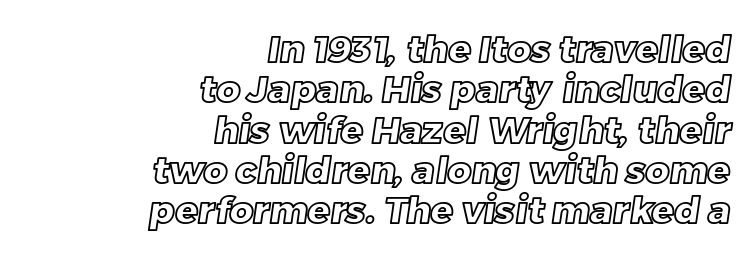
{"width": "normal", "x_height": "large", "monospaced": "no", "underline": "no", "align": "right", "line_spacing": "tight", "line_spacing_ratio": 1.09, "letter_spacing": "normal", "letter_spacing_em": 0.0, "glyph_px": 37}
